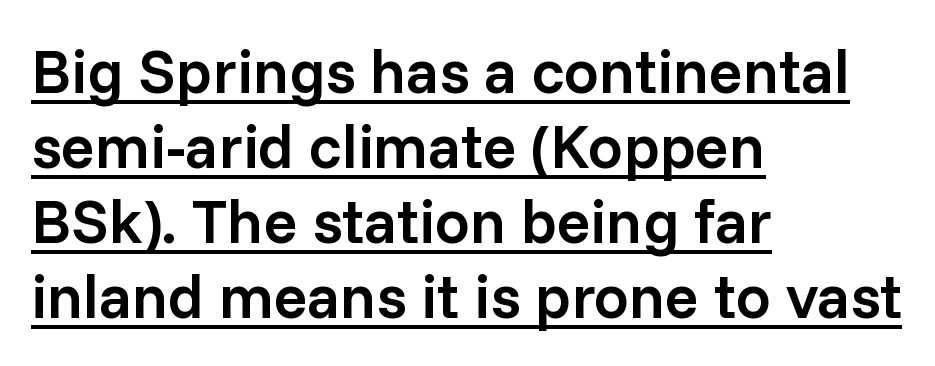
{"serif": "no", "italic": "no", "bold": "semi", "weight": "semibold", "width": "normal", "stroke_contrast": "low", "x_height": "medium", "monospaced": "no", "underline": "yes", "align": "left", "line_spacing_ratio": 1.21, "letter_spacing": "normal", "letter_spacing_em": 0.0, "glyph_px": 62}
